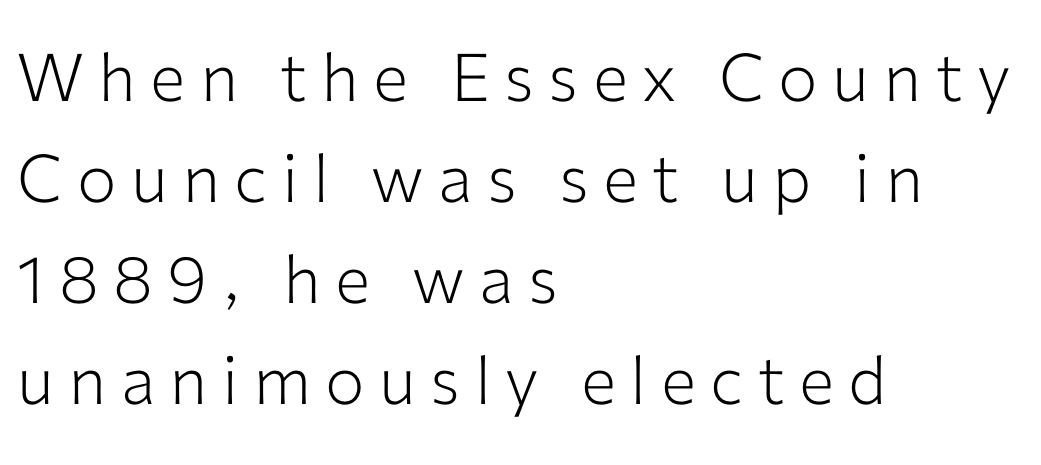
Q: Is the text bold? A: No.
Q: Is the text italic (slanted)? A: No, it is upright.
Q: Is the typeface a serif or a sans-serif typeface? A: Sans-serif.
Q: Is the text underlined? A: No.
Q: How is the paragraph aligned? A: Left-aligned.
Q: Is the spacing between letters normal or unusually wide? A: Unusually wide.
Q: Is the spacing between lines tight, normal or loose? A: Normal.
Q: Width (condensed, normal, or wide)? A: Normal.
Q: Stroke contrast? A: Low.
Q: x-height? A: Medium.
Q: Monospaced? A: No.
